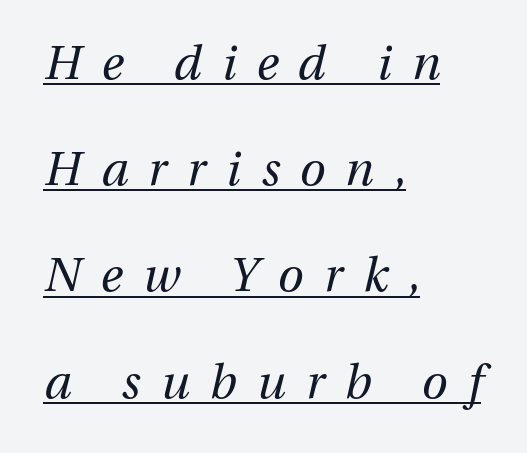
{"italic": "yes", "lean": "right", "slant_degrees": 13, "bold": "no", "weight": "regular", "width": "normal", "stroke_contrast": "medium", "x_height": "medium", "monospaced": "no", "underline": "yes", "align": "left", "line_spacing": "loose", "line_spacing_ratio": 2.26, "letter_spacing": "wide", "letter_spacing_em": 0.43, "glyph_px": 47}
